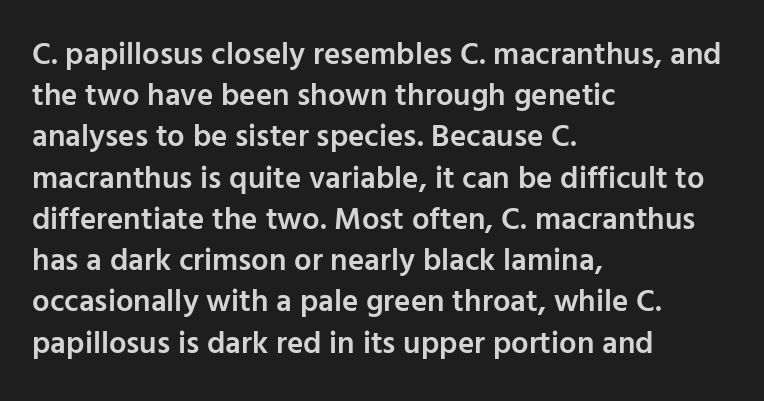
A typesetter would call this proportional, since set widths differ per character. The glyphs are unaccompanied by any horizontal stroke below them. This rendering uses left alignment, leaving the right contour irregular. This is the in-between weight designers call semibold or demi. Is there much room between lines? A standard amount, neither cramped nor airy. This sample uses an upright cut, with every glyph sitting square on the baseline.
